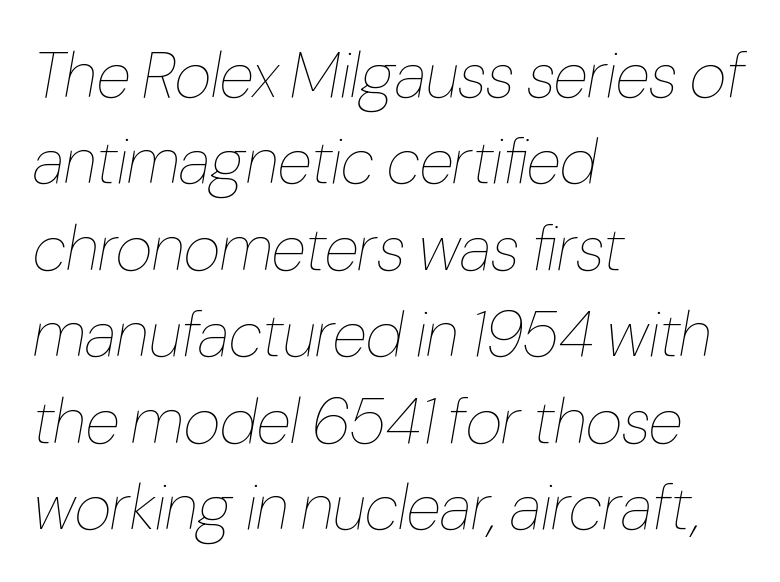
The image shows 64 px thin, condensed type, italic (leaning right); set left-aligned, normal line spacing (1.35x), normal letter spacing, not underlined; low stroke contrast and a medium x-height.
